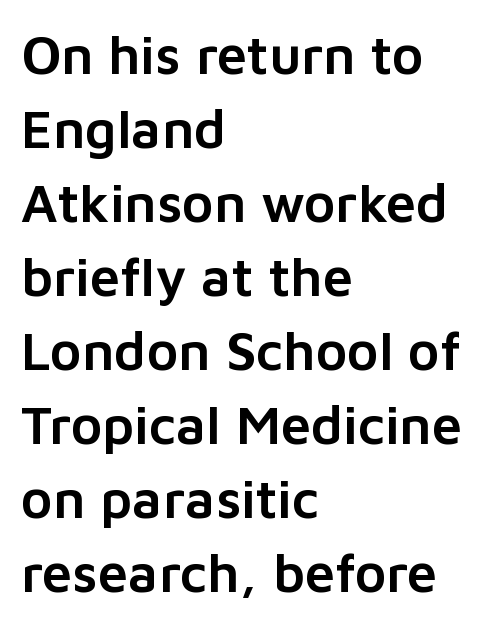
{"serif": "no", "italic": "no", "width": "normal", "stroke_contrast": "low", "x_height": "medium", "monospaced": "no", "underline": "no", "align": "left", "line_spacing": "normal", "line_spacing_ratio": 1.37, "letter_spacing": "normal", "letter_spacing_em": 0.0, "glyph_px": 54}
